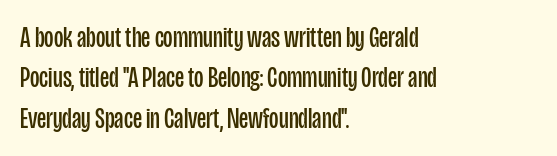
The image shows 29 px regular-weight, condensed sans-serif type, upright; set left-aligned, normal line spacing (1.39x), normal letter spacing, not underlined; low stroke contrast and a large x-height.
